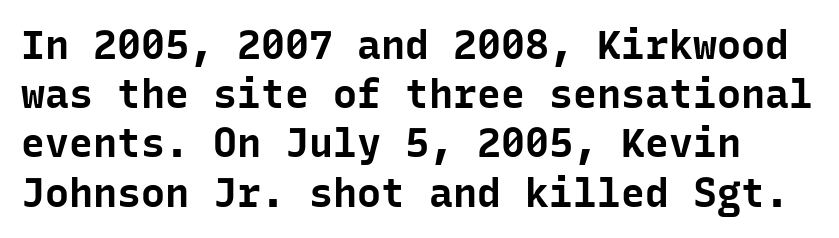
A bare baseline throughout the passage. Thick stems and heavy bowls — unmistakably bold. Serifs: no, the terminals of the letterforms are clean. In terms of letterspacing, this is plain default setting. Spacing verdict: monospaced, one width for all characters. The lettering holds an erect, upright posture throughout.
